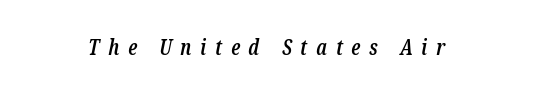
Q: Is the text bold? A: Semi-bold.
Q: Is the text italic (slanted)? A: Yes, it leans right by about 12 degrees.
Q: Is the text underlined? A: No.
Q: Is the spacing between letters normal or unusually wide? A: Unusually wide.
